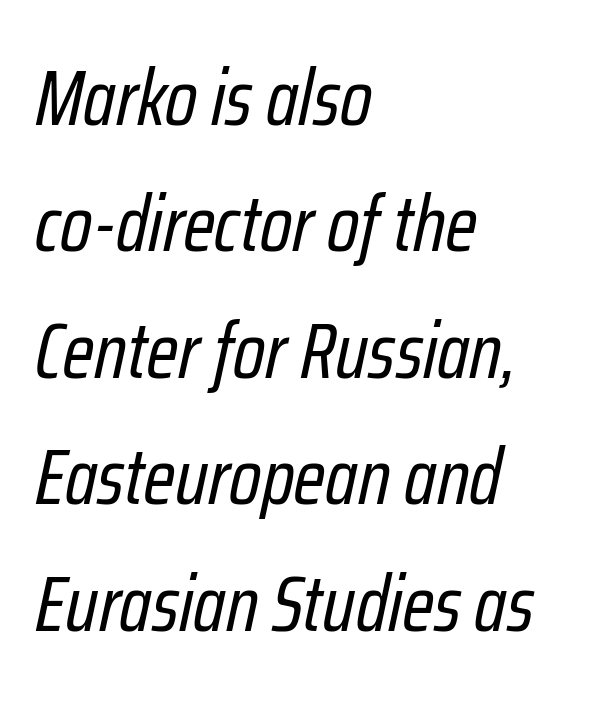
Q: Is the text bold? A: No.
Q: Is the text italic (slanted)? A: Yes, it leans right by about 12 degrees.
Q: Is the text underlined? A: No.
Q: How is the paragraph aligned? A: Left-aligned.
Q: Is the spacing between letters normal or unusually wide? A: Normal.
Q: Is the spacing between lines tight, normal or loose? A: Normal.
Q: Width (condensed, normal, or wide)? A: Condensed.
Q: Stroke contrast? A: Low.
Q: x-height? A: Medium.
Q: Monospaced? A: No.
